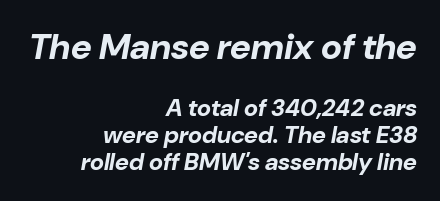
Q: Is the text bold? A: Yes.
Q: Is the text italic (slanted)? A: Yes, it leans right by about 10 degrees.
Q: Is the text underlined? A: No.
Q: How is the paragraph aligned? A: Right-aligned.
Q: Is the spacing between letters normal or unusually wide? A: Normal.
Q: Is the spacing between lines tight, normal or loose? A: Tight.
Q: Which block of text is set in a larger size, the first (top) or the second (bottom)? A: The first (top) one.
Q: Width (condensed, normal, or wide)? A: Normal.
Q: Stroke contrast? A: Low.
Q: x-height? A: Medium.
Q: Monospaced? A: No.
